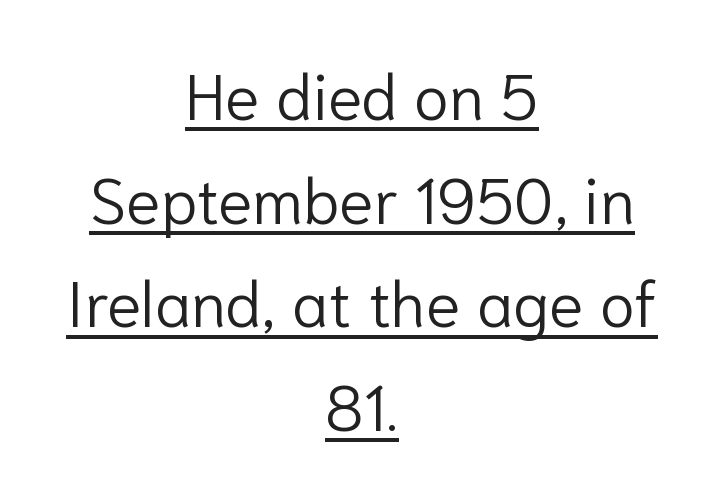
The image shows 64 px light sans-serif type, upright; set centered, normal line spacing (1.62x), normal letter spacing, underlined; low stroke contrast and a medium x-height.
